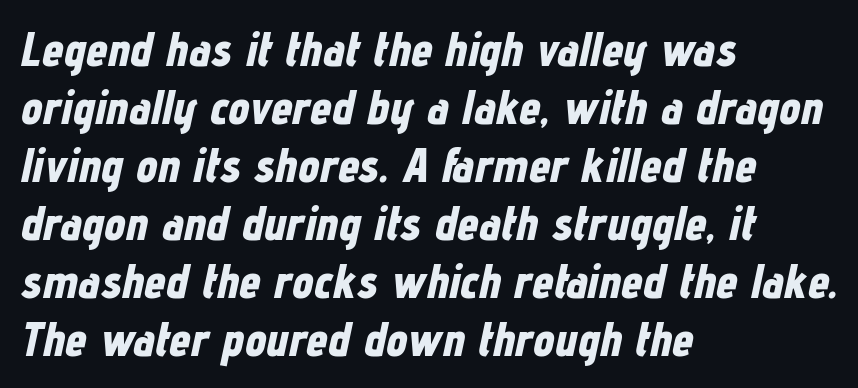
Chunky letters — that's bold for sure. The strip under each line holds only bare page. There's an unmistakable incline to the writing here. The face used here is proportionally spaced, like ordinary book or web type. Glyph-to-glyph distance matches everyday printed text.
